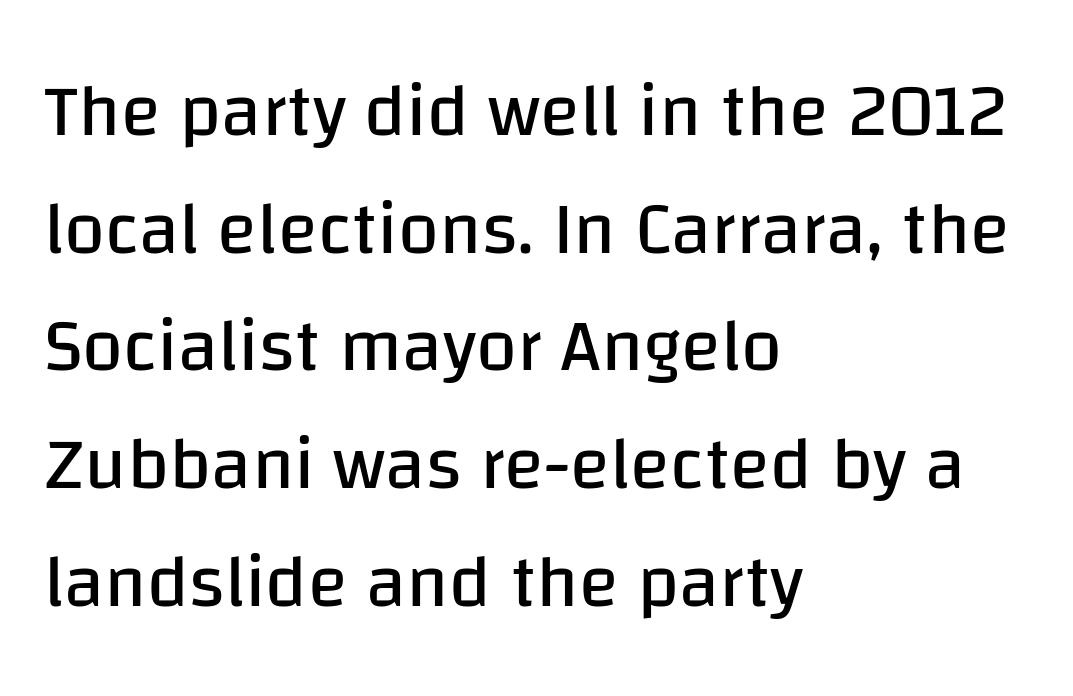
The image shows 74 px regular-weight sans-serif type, upright; set left-aligned, normal line spacing (1.59x), normal letter spacing, not underlined; low stroke contrast and a large x-height.
